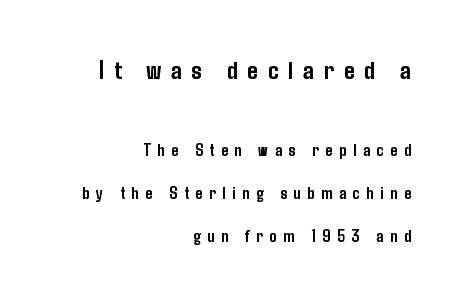
Q: Is the text bold? A: Yes.
Q: Is the text italic (slanted)? A: No, it is upright.
Q: Is the text underlined? A: No.
Q: How is the paragraph aligned? A: Right-aligned.
Q: Is the spacing between letters normal or unusually wide? A: Unusually wide.
Q: Is the spacing between lines tight, normal or loose? A: Loose.
Q: Which block of text is set in a larger size, the first (top) or the second (bottom)? A: The first (top) one.
